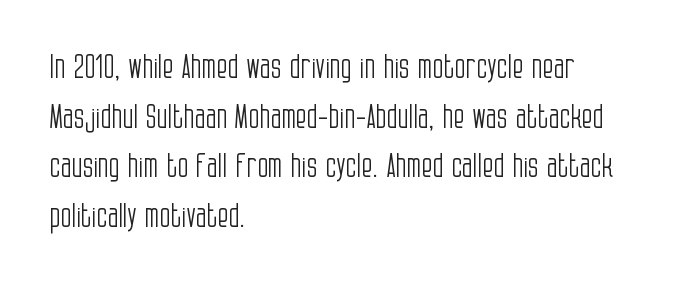
The image shows 32 px light, condensed sans-serif type, upright; set left-aligned, normal line spacing (1.55x), normal letter spacing, not underlined; low stroke contrast and a large x-height.
